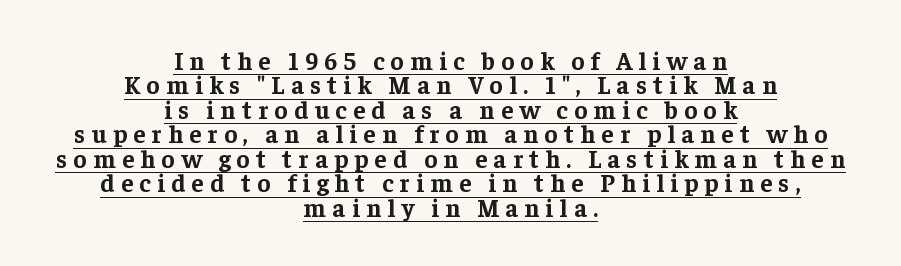
Q: Is the text bold? A: Yes.
Q: Is the text italic (slanted)? A: No, it is upright.
Q: Is the text underlined? A: Yes.
Q: How is the paragraph aligned? A: Centered.
Q: Is the spacing between letters normal or unusually wide? A: Unusually wide.
Q: Is the spacing between lines tight, normal or loose? A: Tight.
